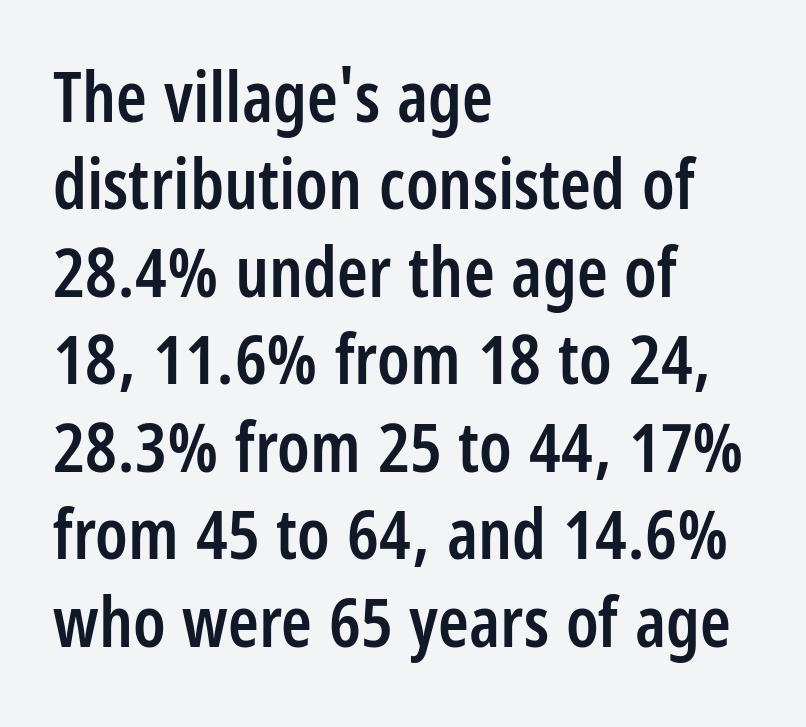
The image shows 70 px semibold, condensed sans-serif type, upright; set left-aligned, normal line spacing (1.25x), normal letter spacing, not underlined; low stroke contrast and a large x-height.
